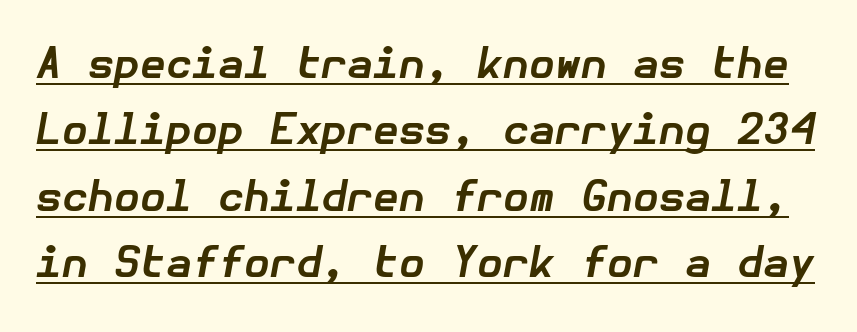
Q: Is the text bold? A: Yes.
Q: Is the text italic (slanted)? A: Yes, it leans right by about 10 degrees.
Q: Is the text underlined? A: Yes.
Q: Is the spacing between letters normal or unusually wide? A: Normal.
Q: Is the spacing between lines tight, normal or loose? A: Normal.
Q: Width (condensed, normal, or wide)? A: Normal.
Q: Stroke contrast? A: Low.
Q: x-height? A: Medium.
